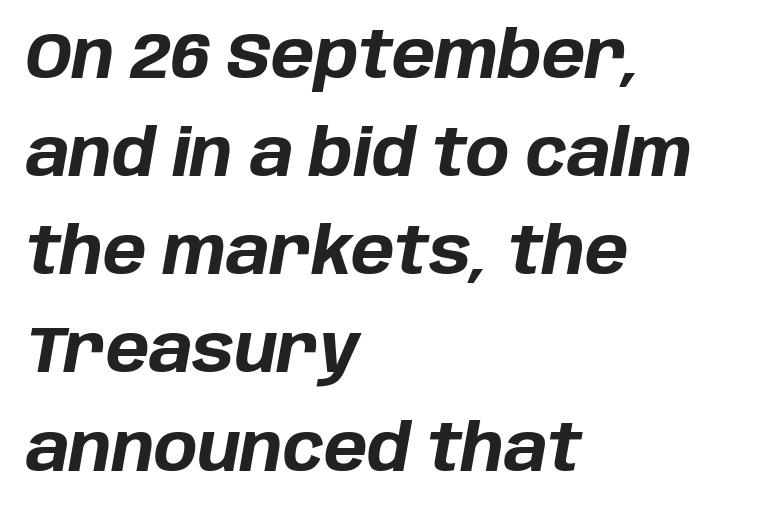
The image shows 65 px bold type, italic (leaning right); set left-aligned, normal line spacing (1.51x), normal letter spacing, not underlined; low stroke contrast and a large x-height.
